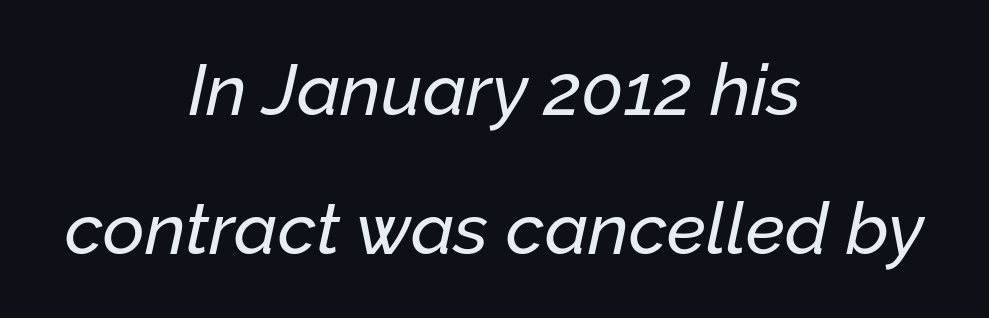
{"italic": "yes", "lean": "right", "slant_degrees": 12, "width": "normal", "stroke_contrast": "low", "x_height": "medium", "monospaced": "no", "underline": "no", "align": "center", "line_spacing": "loose", "line_spacing_ratio": 1.93, "letter_spacing": "normal", "letter_spacing_em": 0.0, "glyph_px": 72}
